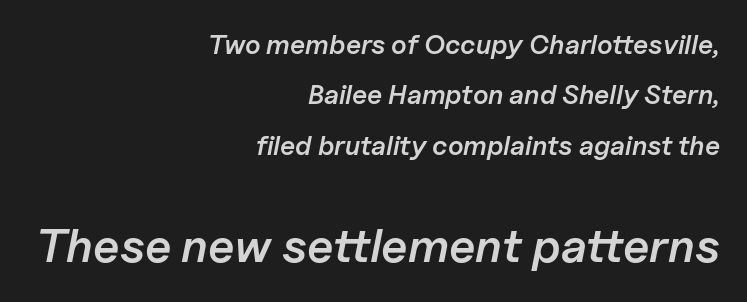
Q: Is the text bold? A: Semi-bold.
Q: Is the text italic (slanted)? A: Yes, it leans right by about 11 degrees.
Q: Is the text underlined? A: No.
Q: How is the paragraph aligned? A: Right-aligned.
Q: Is the spacing between letters normal or unusually wide? A: Normal.
Q: Which block of text is set in a larger size, the first (top) or the second (bottom)? A: The second (bottom) one.
Q: Width (condensed, normal, or wide)? A: Normal.
Q: Stroke contrast? A: Low.
Q: x-height? A: Medium.
Q: Monospaced? A: No.
